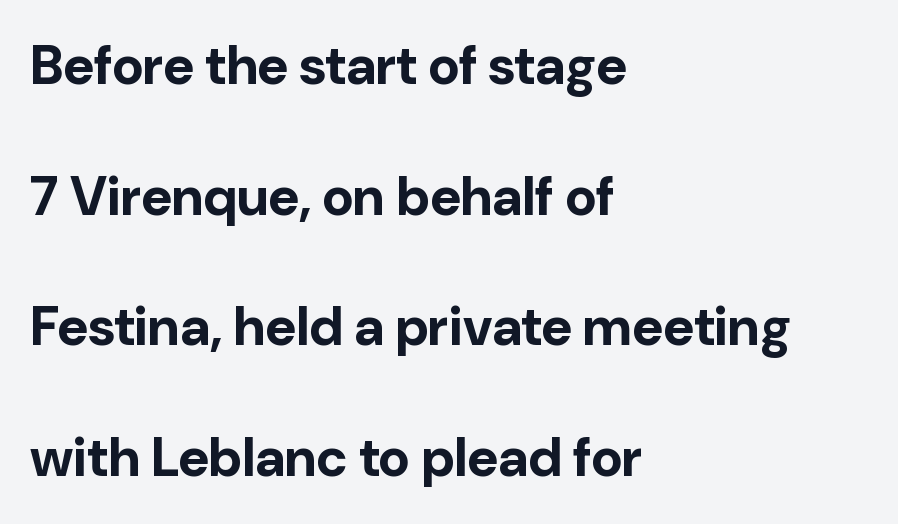
Spacing verdict: proportional, widths tailored to each character. Letterform terminals end flat and unadorned throughout the passage. Leading is clearly above the norm, producing a sparse column. Inter-character spacing is left at the font's built-in metrics.
